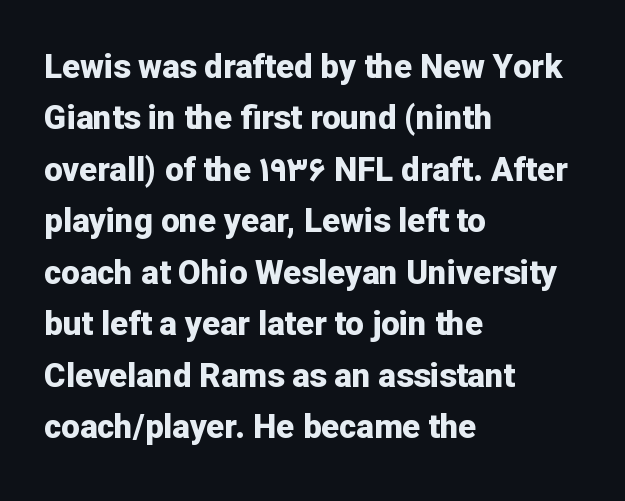
The specimen reads as upright at a glance. You can tell from the bare stems that sans-serif type was used. Successive baselines arrive at the customary interval. Words float on clear page, feet unadorned.
